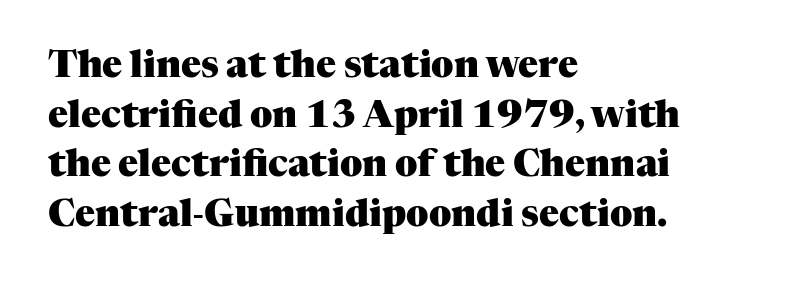
Q: Is the text bold? A: Yes.
Q: Is the text italic (slanted)? A: No, it is upright.
Q: Is the typeface a serif or a sans-serif typeface? A: Serif.
Q: Is the text underlined? A: No.
Q: How is the paragraph aligned? A: Left-aligned.
Q: Is the spacing between letters normal or unusually wide? A: Normal.
Q: Is the spacing between lines tight, normal or loose? A: Normal.
Q: Width (condensed, normal, or wide)? A: Normal.
Q: Stroke contrast? A: Medium.
Q: x-height? A: Medium.
Q: Monospaced? A: No.
